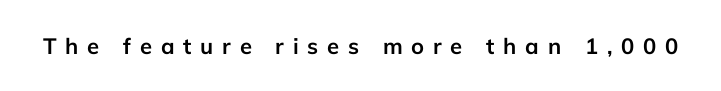
Unmarked baselines from the first word to the last. Does the weight exceed regular? Yes, all the way to bold. Vertical strokes here are truly vertical. Is the letter spacing exaggerated? Yes — the characters are pushed far apart.
